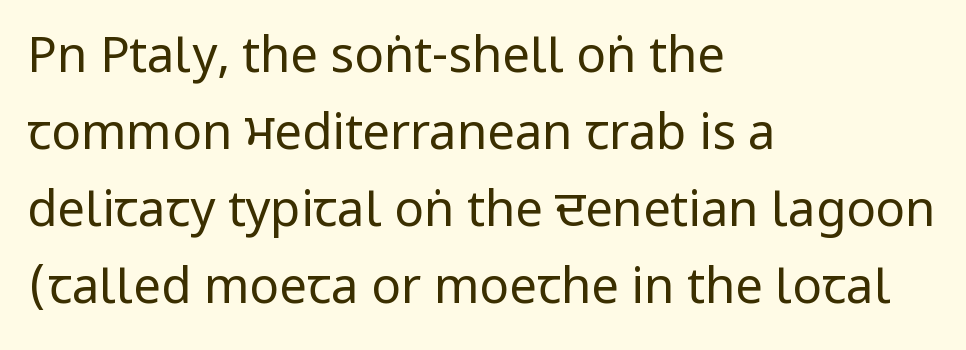
Letterform terminals end flat and unadorned throughout the passage. Successive baselines arrive at the customary interval. Varying glyph widths throughout — classic text-font behaviour. Has an underline been added? It has not. In terms of letterspacing, this is plain default setting.
